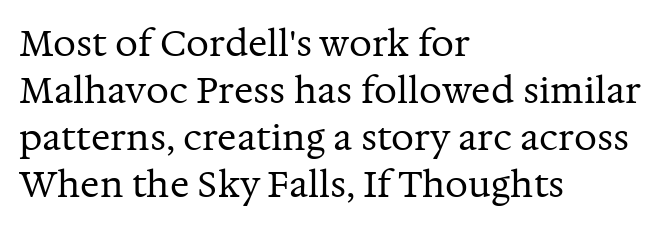
Q: Is the text bold? A: No.
Q: Is the text italic (slanted)? A: No, it is upright.
Q: Is the typeface a serif or a sans-serif typeface? A: Serif.
Q: Is the text underlined? A: No.
Q: How is the paragraph aligned? A: Left-aligned.
Q: Is the spacing between letters normal or unusually wide? A: Normal.
Q: Is the spacing between lines tight, normal or loose? A: Normal.
Q: Width (condensed, normal, or wide)? A: Normal.
Q: Stroke contrast? A: Medium.
Q: x-height? A: Medium.
Q: Monospaced? A: No.
